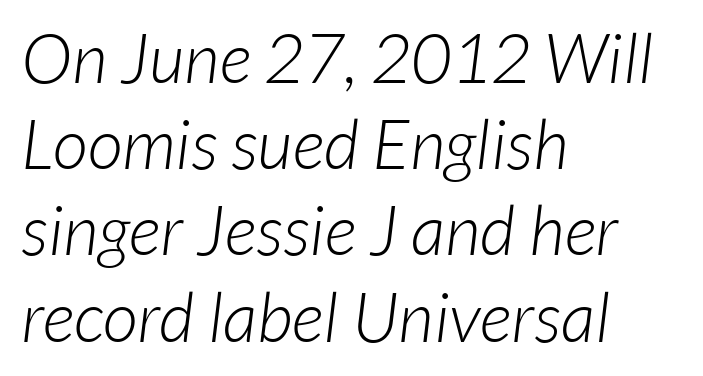
{"serif": "no", "bold": "no", "weight": "light", "width": "normal", "stroke_contrast": "low", "x_height": "medium", "monospaced": "no", "underline": "no", "align": "left", "line_spacing": "normal", "line_spacing_ratio": 1.25, "letter_spacing": "normal", "letter_spacing_em": 0.0, "glyph_px": 69}
